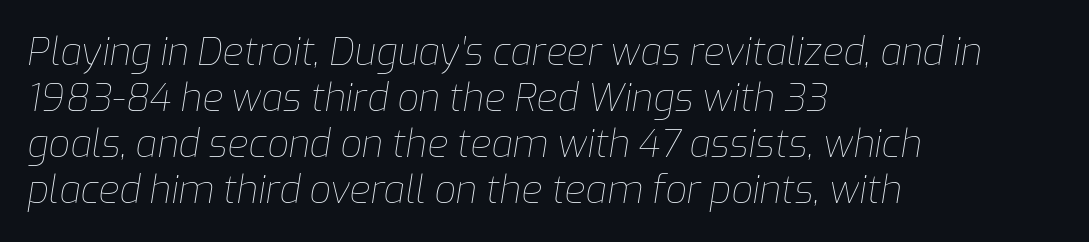
The image shows 38 px thin type, italic (leaning right); set left-aligned, line spacing 1.21x, normal letter spacing, not underlined; low stroke contrast and a medium x-height.
